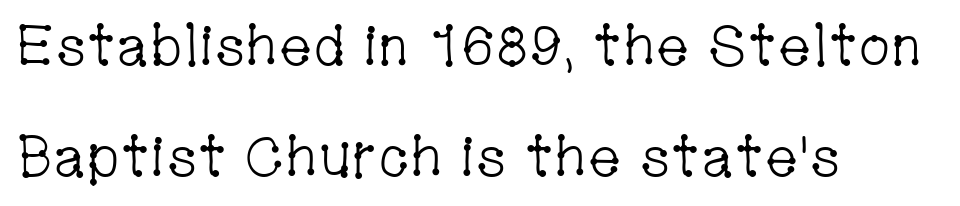
Q: Is the text bold? A: No.
Q: Is the text italic (slanted)? A: No, it is upright.
Q: Is the typeface a serif or a sans-serif typeface? A: Serif.
Q: Is the text underlined? A: No.
Q: How is the paragraph aligned? A: Left-aligned.
Q: Is the spacing between letters normal or unusually wide? A: Normal.
Q: Is the spacing between lines tight, normal or loose? A: Loose.
Q: Width (condensed, normal, or wide)? A: Condensed.
Q: Stroke contrast? A: Low.
Q: x-height? A: Medium.
Q: Monospaced? A: No.
